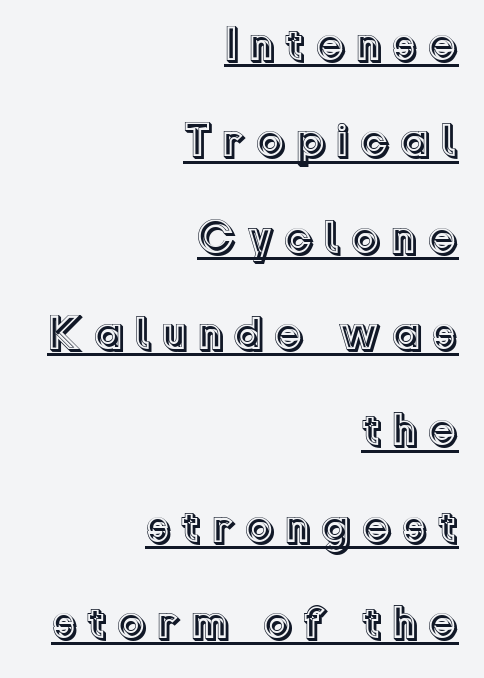
{"italic": "no", "width": "normal", "x_height": "medium", "monospaced": "no", "underline": "yes", "align": "right", "line_spacing": "loose", "line_spacing_ratio": 2.05, "letter_spacing": "wide", "letter_spacing_em": 0.21, "glyph_px": 47}
